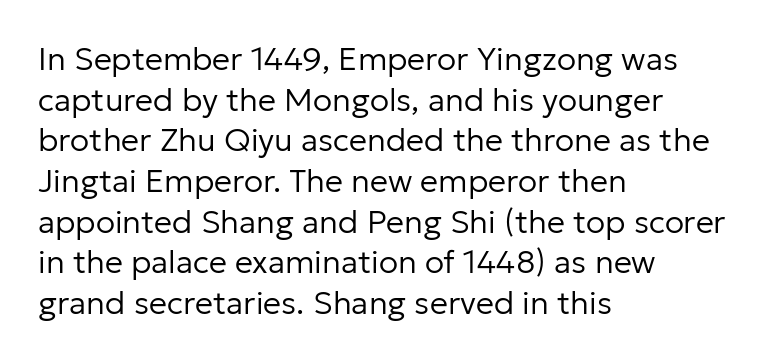
Do the letters lean? They stand straight. These lines are set flush left with a ragged right edge. The typeface has the unassuming heft of standard copy or less. The baseline area is clear. Tracking value appears to be zero — textbook default spacing.
